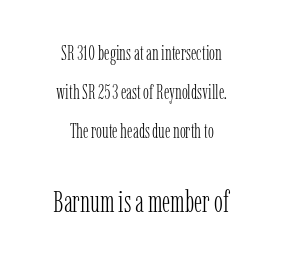
Q: Is the text bold? A: No.
Q: Is the text italic (slanted)? A: No, it is upright.
Q: Is the typeface a serif or a sans-serif typeface? A: Serif.
Q: Is the text underlined? A: No.
Q: How is the paragraph aligned? A: Centered.
Q: Is the spacing between letters normal or unusually wide? A: Normal.
Q: Is the spacing between lines tight, normal or loose? A: Loose.
Q: Which block of text is set in a larger size, the first (top) or the second (bottom)? A: The second (bottom) one.
Q: Width (condensed, normal, or wide)? A: Condensed.
Q: Stroke contrast? A: Low.
Q: x-height? A: Medium.
Q: Monospaced? A: No.
